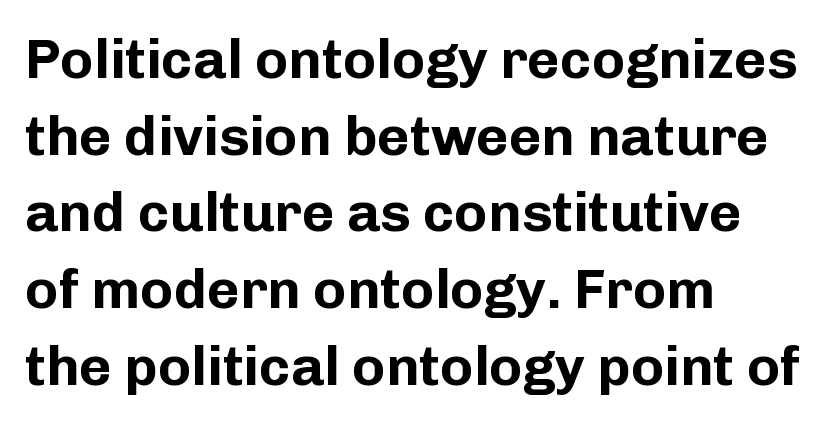
{"serif": "no", "italic": "no", "bold": "yes", "weight": "bold", "width": "normal", "stroke_contrast": "low", "x_height": "medium", "monospaced": "no", "underline": "no", "align": "left", "line_spacing": "normal", "line_spacing_ratio": 1.37, "letter_spacing": "normal", "letter_spacing_em": 0.0, "glyph_px": 56}
